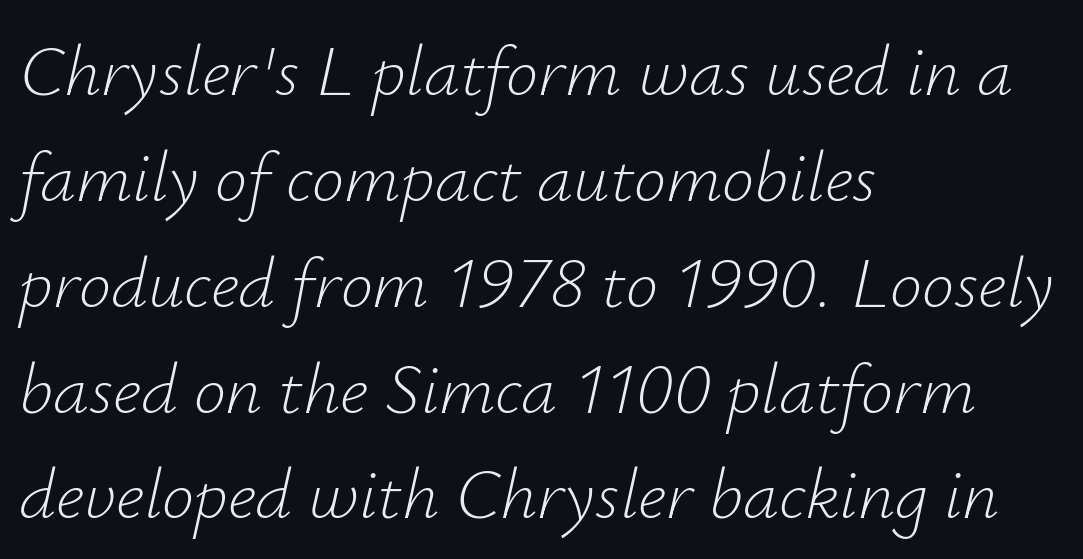
The image shows 72 px light type, italic (leaning right); set left-aligned, normal line spacing (1.47x), normal letter spacing, not underlined; low stroke contrast and a small x-height.
